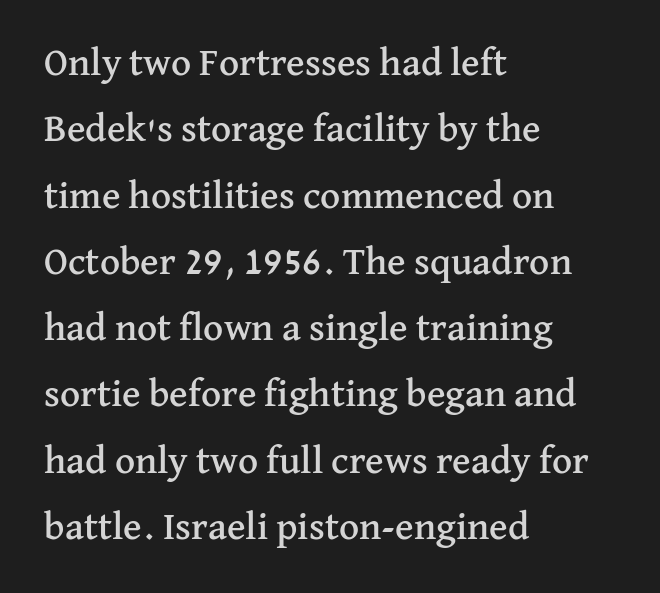
{"serif": "yes", "italic": "no", "width": "normal", "stroke_contrast": "medium", "x_height": "medium", "monospaced": "no", "underline": "no", "align": "left", "line_spacing": "normal", "line_spacing_ratio": 1.7, "letter_spacing": "normal", "letter_spacing_em": 0.0, "glyph_px": 39}
